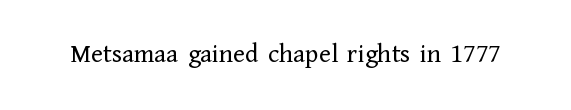
The image shows 27 px text type, upright; set normal letter spacing, not underlined.
